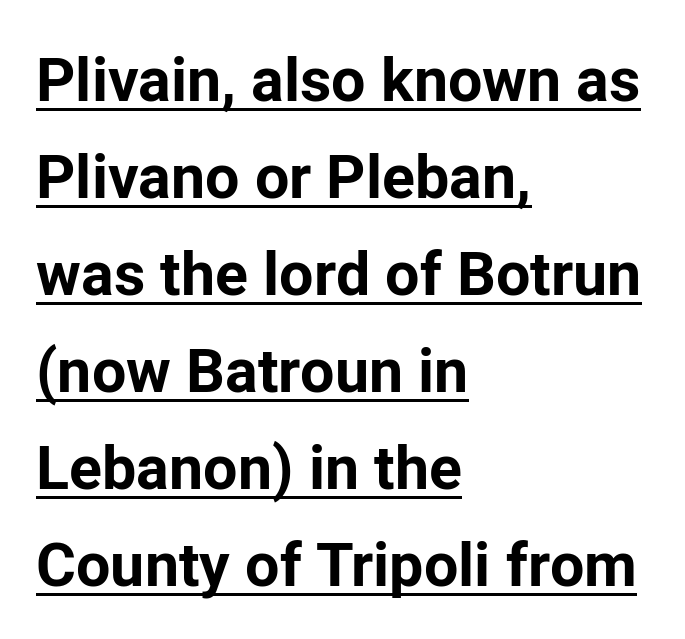
{"serif": "no", "italic": "no", "bold": "yes", "weight": "bold", "width": "normal", "stroke_contrast": "low", "x_height": "medium", "monospaced": "no", "underline": "yes", "align": "left", "line_spacing": "normal", "line_spacing_ratio": 1.59, "letter_spacing": "normal", "letter_spacing_em": 0.0, "glyph_px": 61}
